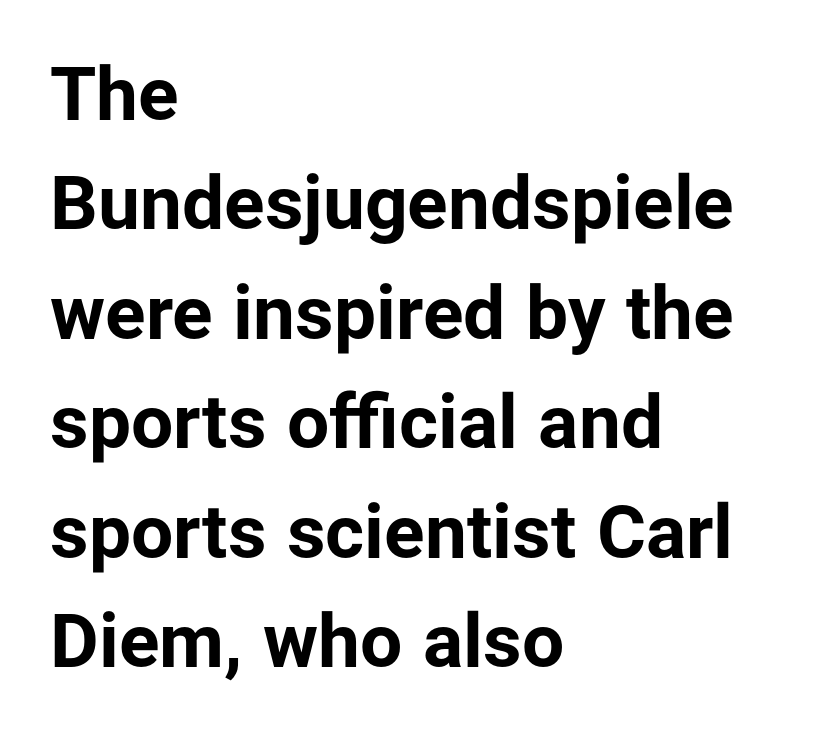
Is this a fixed-width face? No — the glyphs have proportional, varying widths. This is heavy type, rendered in bold. Summary of vertical rhythm: regular, with standard interline spacing. In CSS terms this would be text-align: left. Do the letters lean? They stand straight. Underlining? Definitely not there.
